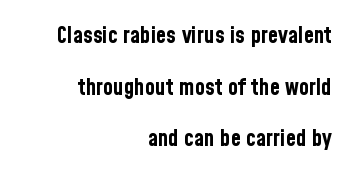
{"italic": "no", "bold": "yes", "underline": "no", "align": "right", "line_spacing": "loose", "line_spacing_ratio": 2.24, "letter_spacing": "normal", "letter_spacing_em": 0.0, "glyph_px": 23}
